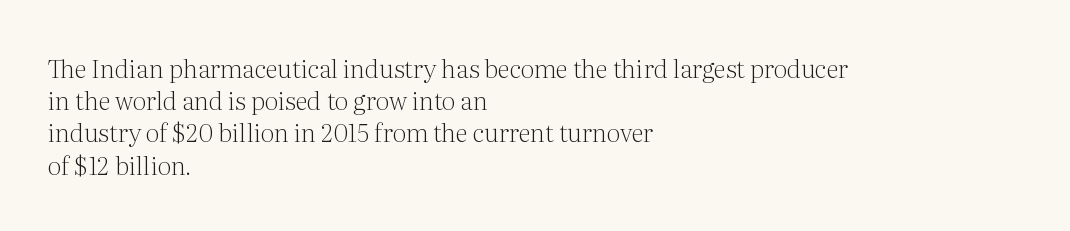
The image shows 25 px text type, upright; set left-aligned, normal line spacing (1.29x), normal letter spacing, not underlined.
